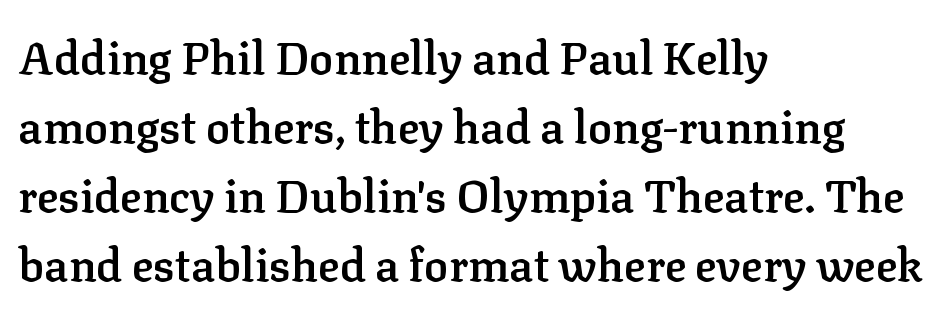
Q: Is the text bold? A: Semi-bold.
Q: Is the text italic (slanted)? A: No, it is upright.
Q: Is the typeface a serif or a sans-serif typeface? A: Serif.
Q: Is the text underlined? A: No.
Q: How is the paragraph aligned? A: Left-aligned.
Q: Is the spacing between letters normal or unusually wide? A: Normal.
Q: Is the spacing between lines tight, normal or loose? A: Normal.
Q: Width (condensed, normal, or wide)? A: Normal.
Q: Stroke contrast? A: Low.
Q: x-height? A: Medium.
Q: Monospaced? A: No.
